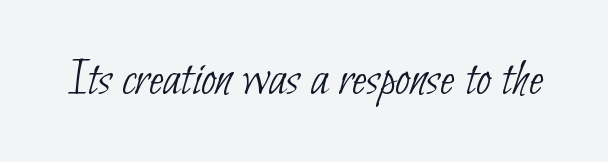
Q: Is the text bold? A: No.
Q: Is the typeface a serif or a sans-serif typeface? A: Sans-serif.
Q: Is the text underlined? A: No.
Q: Is the spacing between letters normal or unusually wide? A: Normal.
Q: Width (condensed, normal, or wide)? A: Condensed.
Q: Stroke contrast? A: Low.
Q: x-height? A: Small.
Q: Monospaced? A: No.
